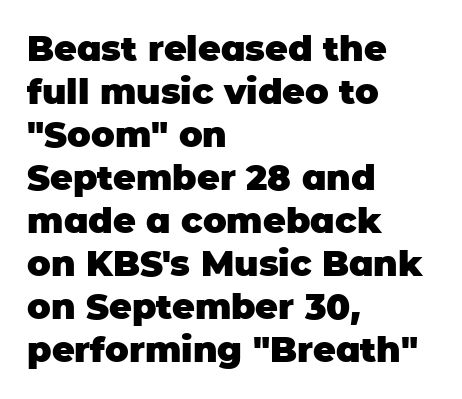
Q: Is the text bold? A: Yes.
Q: Is the text italic (slanted)? A: No, it is upright.
Q: Is the typeface a serif or a sans-serif typeface? A: Sans-serif.
Q: Is the text underlined? A: No.
Q: How is the paragraph aligned? A: Left-aligned.
Q: Is the spacing between letters normal or unusually wide? A: Normal.
Q: Width (condensed, normal, or wide)? A: Normal.
Q: Stroke contrast? A: Low.
Q: x-height? A: Large.
Q: Monospaced? A: No.
